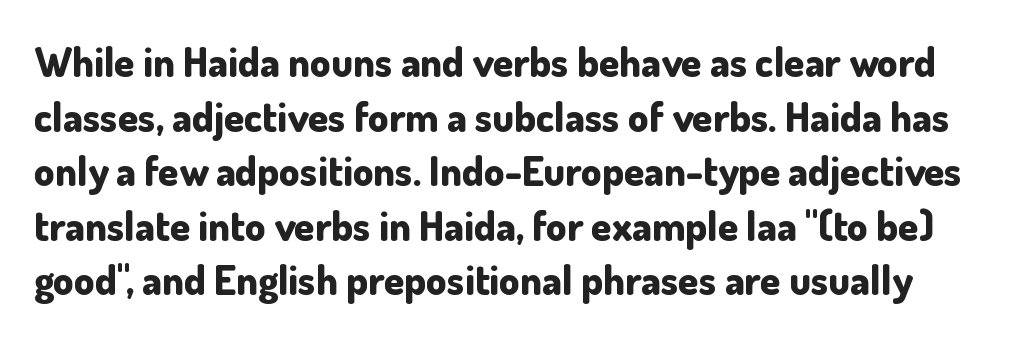
Underlining? Definitely not there. Chunky letters — that's bold for sure. The face used here is proportionally spaced, like ordinary book or web type. The space between consecutive lines is moderate.
